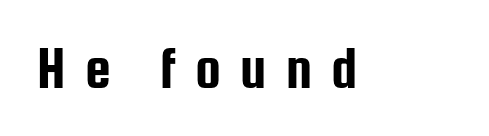
Q: Is the text italic (slanted)? A: No, it is upright.
Q: Is the typeface a serif or a sans-serif typeface? A: Sans-serif.
Q: Is the text underlined? A: No.
Q: Is the spacing between letters normal or unusually wide? A: Unusually wide.
Q: Width (condensed, normal, or wide)? A: Condensed.
Q: Stroke contrast? A: Low.
Q: x-height? A: Medium.
Q: Monospaced? A: No.
